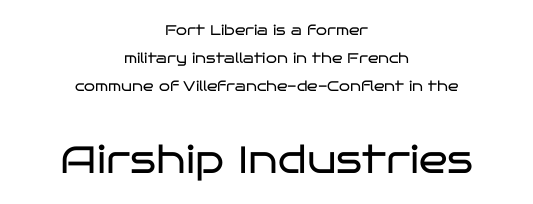
Rows of type keep a wide berth in the vertical direction. Classification — sans serif. The paragraph shown floats in the horizontal middle. This rendering features lettering with no underline. The passage shown is typed in a proportional face where columns would drift.
